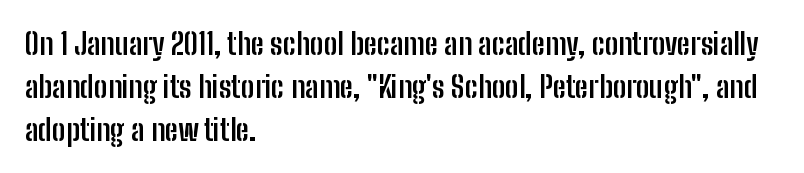
Q: Is the text bold? A: Yes.
Q: Is the text italic (slanted)? A: No, it is upright.
Q: Is the typeface a serif or a sans-serif typeface? A: Sans-serif.
Q: Is the text underlined? A: No.
Q: How is the paragraph aligned? A: Left-aligned.
Q: Is the spacing between letters normal or unusually wide? A: Normal.
Q: Is the spacing between lines tight, normal or loose? A: Normal.
Q: Width (condensed, normal, or wide)? A: Condensed.
Q: Stroke contrast? A: Low.
Q: x-height? A: Medium.
Q: Monospaced? A: No.
